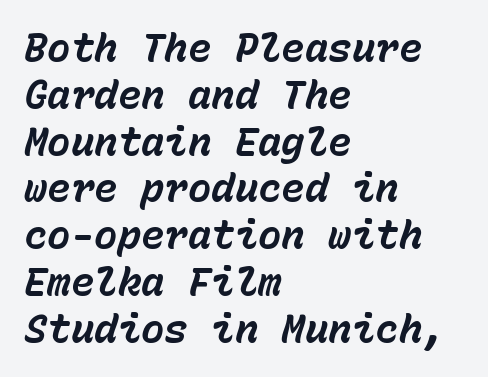
This sample uses plain, unmodified letter spacing. Each glyph is drawn with heavy, bold strokes. Each letter, wide or thin by design, is forced into the same width here. Emphasis-style slanted type is in use. Where is the straight margin? On the left. Lines of text with bare space underneath.
